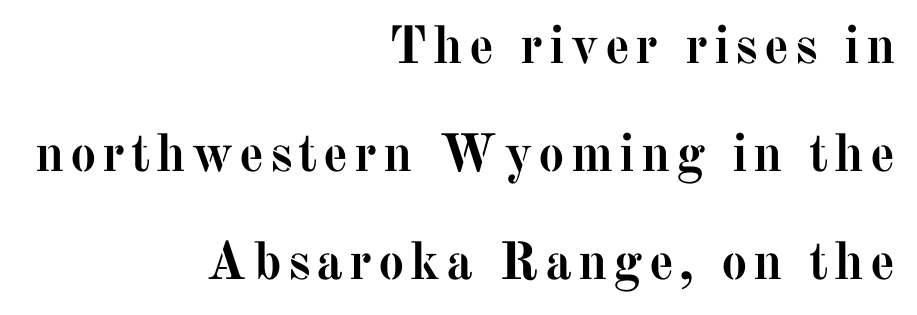
Italic? Not at all — the glyphs are vertical. In terms of leading, this rendering errs on the spacious side. What kind of face is this? One with serifs. Proportional: the letters do not fall into vertical columns. Caption: bold face, heavy strokes. The area under the type is left untouched.
